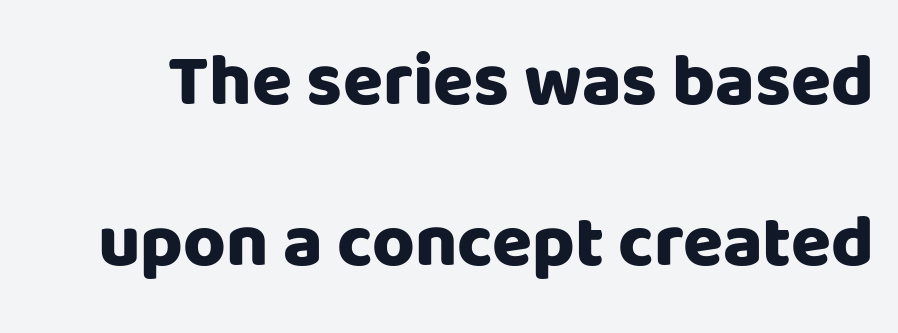
The image shows 73 px heavy sans-serif type, upright; set loose line spacing (2.21x), normal letter spacing, not underlined; low stroke contrast and a large x-height.
